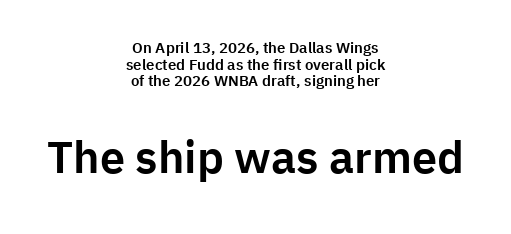
Q: Is the text italic (slanted)? A: No, it is upright.
Q: Is the typeface a serif or a sans-serif typeface? A: Sans-serif.
Q: Is the text underlined? A: No.
Q: How is the paragraph aligned? A: Centered.
Q: Is the spacing between letters normal or unusually wide? A: Normal.
Q: Is the spacing between lines tight, normal or loose? A: Tight.
Q: Which block of text is set in a larger size, the first (top) or the second (bottom)? A: The second (bottom) one.
Q: Width (condensed, normal, or wide)? A: Normal.
Q: Stroke contrast? A: Low.
Q: x-height? A: Medium.
Q: Monospaced? A: No.
